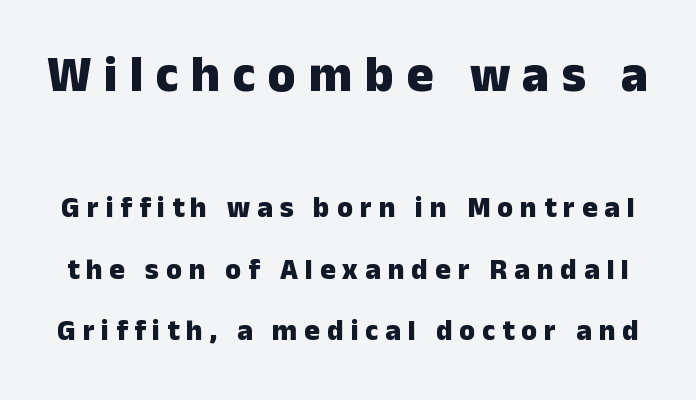
These two chunks differ in scale, with the top chunk taking the larger measure. Short note: letters widely spaced. This is the regular roman posture of the typeface. The letters are bold, with thick, heavy strokes.
